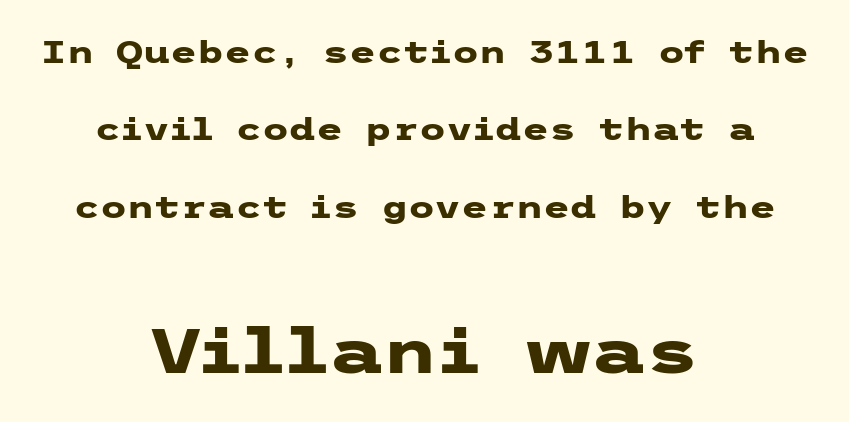
The image shows 62 px heavy, wide sans-serif type, upright; set centered, loose line spacing (2.5x), normal letter spacing, not underlined; the second (bottom) block is 2.0x larger; low stroke contrast and a medium x-height.
